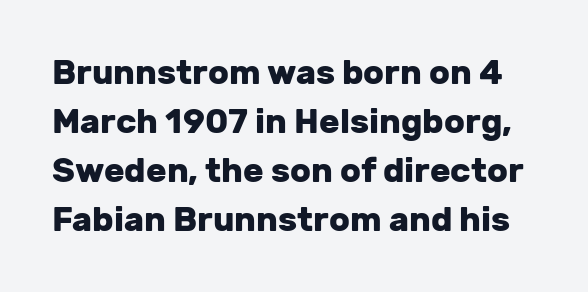
Q: Is the text bold? A: Yes.
Q: Is the text italic (slanted)? A: No, it is upright.
Q: Is the typeface a serif or a sans-serif typeface? A: Sans-serif.
Q: Is the text underlined? A: No.
Q: Is the spacing between letters normal or unusually wide? A: Normal.
Q: Is the spacing between lines tight, normal or loose? A: Normal.
Q: Width (condensed, normal, or wide)? A: Normal.
Q: Stroke contrast? A: Low.
Q: x-height? A: Medium.
Q: Monospaced? A: No.
